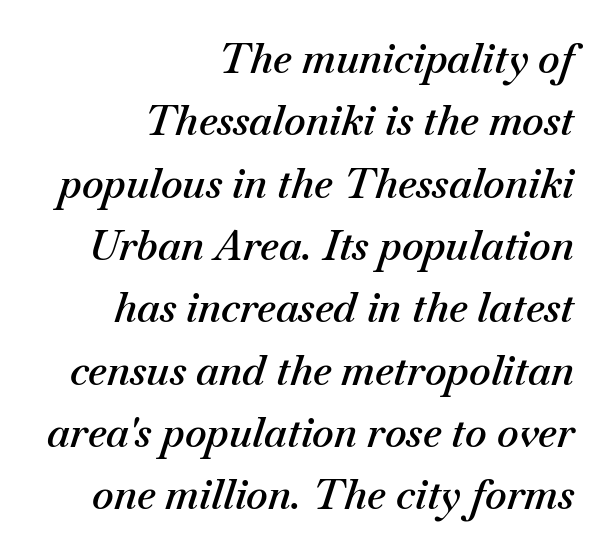
{"italic": "yes", "lean": "right", "slant_degrees": 18, "bold": "semi", "weight": "semibold", "width": "normal", "stroke_contrast": "medium", "x_height": "small", "monospaced": "no", "underline": "no", "align": "right", "line_spacing": "normal", "line_spacing_ratio": 1.52, "letter_spacing": "normal", "letter_spacing_em": 0.0, "glyph_px": 41}
